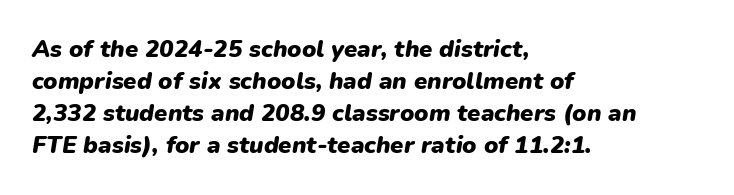
{"italic": "yes", "lean": "right", "slant_degrees": 9, "bold": "yes", "underline": "no", "align": "left", "line_spacing": "normal", "line_spacing_ratio": 1.34, "letter_spacing": "normal", "letter_spacing_em": 0.0, "glyph_px": 24}
